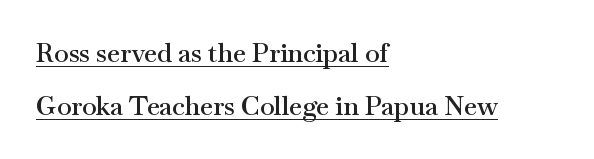
Q: Is the text bold? A: Semi-bold.
Q: Is the text italic (slanted)? A: No, it is upright.
Q: Is the text underlined? A: Yes.
Q: How is the paragraph aligned? A: Left-aligned.
Q: Is the spacing between letters normal or unusually wide? A: Normal.
Q: Is the spacing between lines tight, normal or loose? A: Loose.
